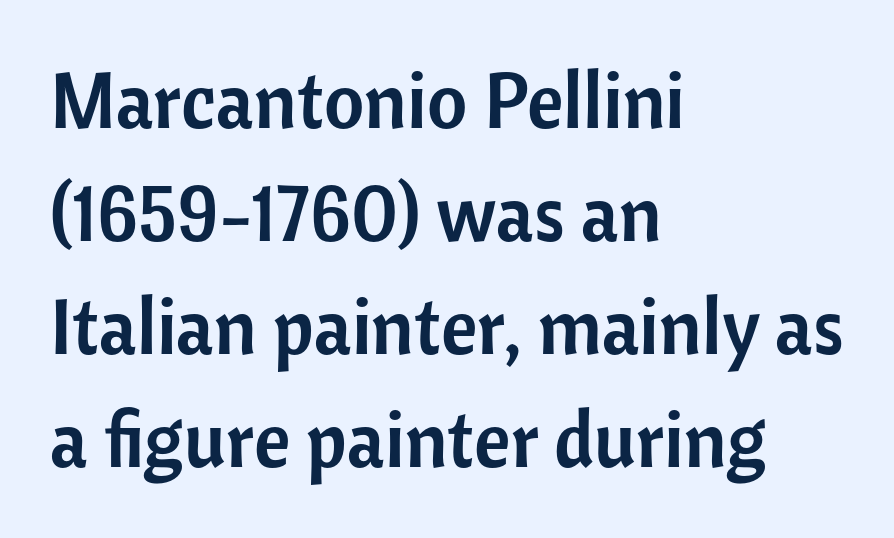
{"serif": "no", "italic": "no", "width": "normal", "stroke_contrast": "low", "x_height": "medium", "monospaced": "no", "underline": "no", "align": "left", "line_spacing": "normal", "line_spacing_ratio": 1.45, "letter_spacing": "normal", "letter_spacing_em": 0.0, "glyph_px": 78}
